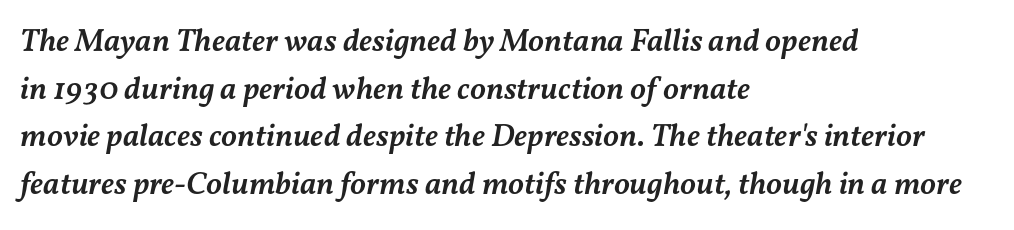
Q: Is the text bold? A: Semi-bold.
Q: Is the text italic (slanted)? A: Yes, it leans right by about 11 degrees.
Q: Is the text underlined? A: No.
Q: How is the paragraph aligned? A: Left-aligned.
Q: Is the spacing between letters normal or unusually wide? A: Normal.
Q: Is the spacing between lines tight, normal or loose? A: Normal.
Q: Width (condensed, normal, or wide)? A: Normal.
Q: Stroke contrast? A: Medium.
Q: x-height? A: Medium.
Q: Monospaced? A: No.
